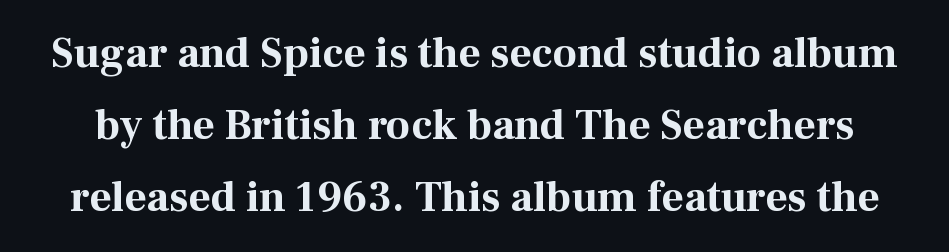
{"serif": "yes", "italic": "no", "bold": "yes", "weight": "bold", "width": "normal", "stroke_contrast": "medium", "x_height": "medium", "monospaced": "no", "underline": "no", "line_spacing": "normal", "line_spacing_ratio": 1.68, "letter_spacing": "normal", "letter_spacing_em": 0.0, "glyph_px": 43}
